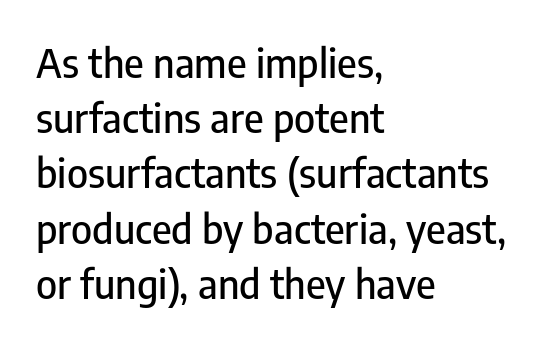
The image shows 40 px condensed sans-serif type, upright; set left-aligned, normal line spacing (1.38x), normal letter spacing, not underlined; low stroke contrast and a medium x-height.
